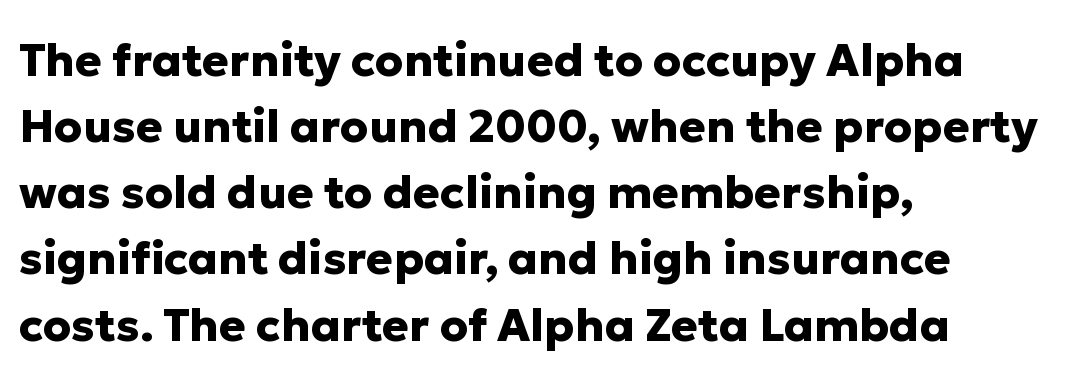
The image shows 45 px heavy sans-serif type, upright; set left-aligned, normal line spacing (1.47x), normal letter spacing, not underlined; low stroke contrast and a medium x-height.
